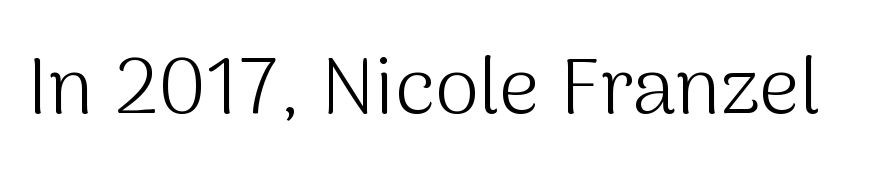
The letters advance in unequal steps, a hallmark of proportional type. Each letter's strokes conclude bluntly, with no projecting serifs. The area under the type is left untouched. Weight: regular or lighter. Italic? Not at all — the glyphs are vertical. Observe the ordinary spacing: letters are neighbours, not strangers.
